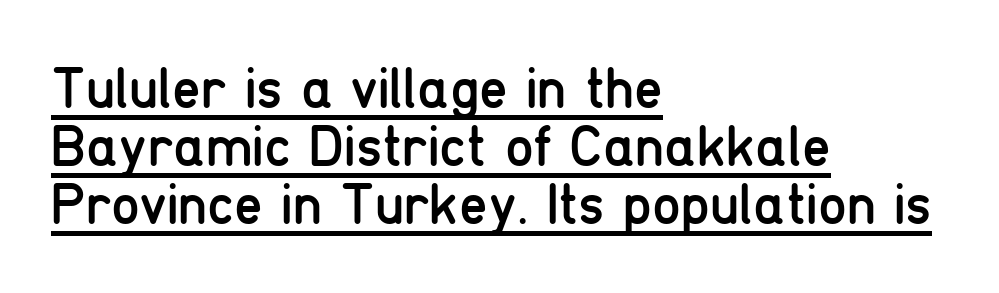
The image shows 58 px regular-weight, condensed sans-serif type, upright; set left-aligned, tight line spacing (1.0x), normal letter spacing, underlined; low stroke contrast and a medium x-height.
